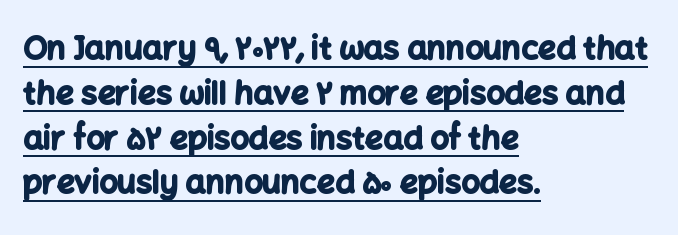
You'd pick this weight for a headline — it's a proper bold. The specimen includes a rule beneath the text block's lines. Left-aligned paragraph, ragged on the right. The tracking reads as untouched default to a designer's eye.
